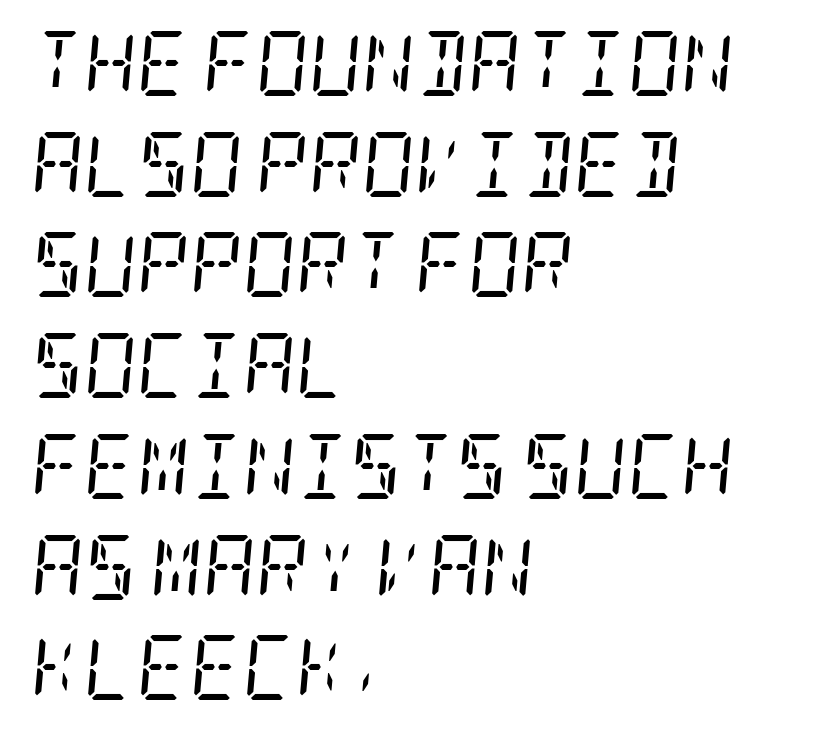
Q: Is the text bold? A: No.
Q: Is the text italic (slanted)? A: Yes, it leans right by about 5 degrees.
Q: Is the typeface a serif or a sans-serif typeface? A: Serif.
Q: Is the text underlined? A: No.
Q: How is the paragraph aligned? A: Left-aligned.
Q: Is the spacing between letters normal or unusually wide? A: Normal.
Q: Is the spacing between lines tight, normal or loose? A: Normal.
Q: Width (condensed, normal, or wide)? A: Condensed.
Q: Stroke contrast? A: Low.
Q: x-height? A: Large.
